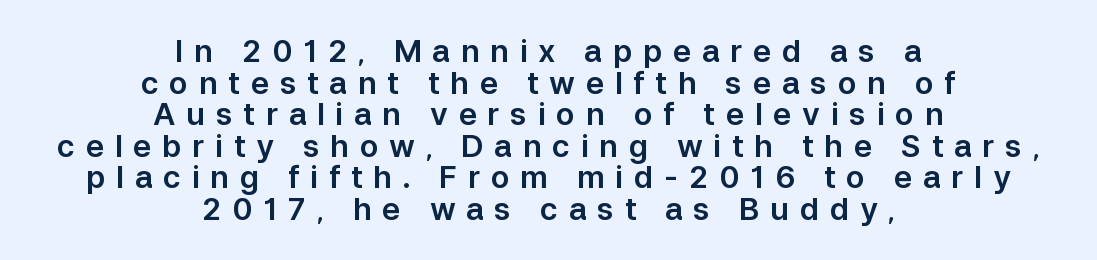
The words here are not underlined. The type sits square on the baseline with zero lean. The face used here is proportionally spaced, like ordinary book or web type. Which margin do the lines hug? Neither — every line sits in the middle. Quick note: interline space is minimal.
